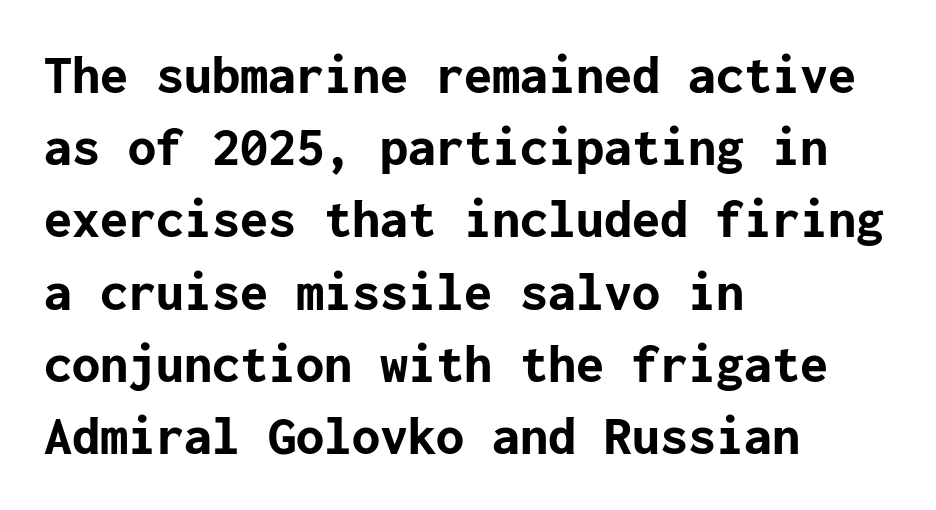
Q: Is the text bold? A: Yes.
Q: Is the text italic (slanted)? A: No, it is upright.
Q: Is the typeface a serif or a sans-serif typeface? A: Sans-serif.
Q: Is the text underlined? A: No.
Q: How is the paragraph aligned? A: Left-aligned.
Q: Is the spacing between letters normal or unusually wide? A: Normal.
Q: Is the spacing between lines tight, normal or loose? A: Normal.
Q: Width (condensed, normal, or wide)? A: Normal.
Q: Stroke contrast? A: Low.
Q: x-height? A: Medium.
